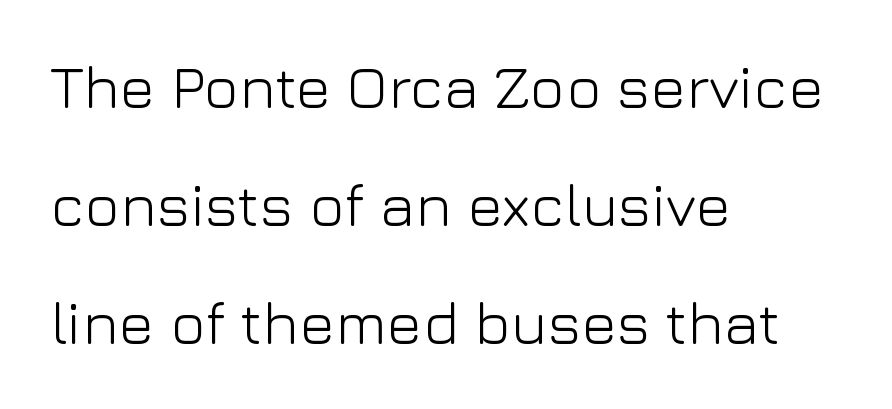
Q: Is the text bold? A: No.
Q: Is the text italic (slanted)? A: No, it is upright.
Q: Is the typeface a serif or a sans-serif typeface? A: Sans-serif.
Q: Is the text underlined? A: No.
Q: How is the paragraph aligned? A: Left-aligned.
Q: Is the spacing between letters normal or unusually wide? A: Normal.
Q: Is the spacing between lines tight, normal or loose? A: Loose.
Q: Width (condensed, normal, or wide)? A: Normal.
Q: Stroke contrast? A: Low.
Q: x-height? A: Medium.
Q: Monospaced? A: No.
